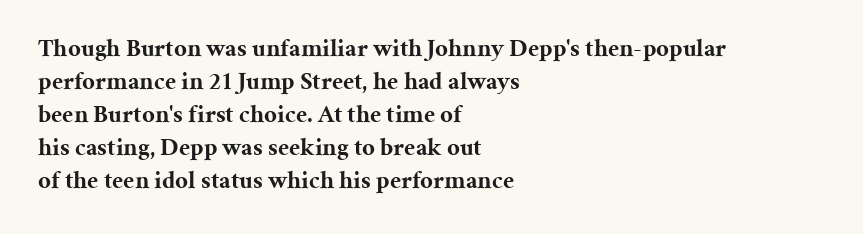
The image shows 25 px bold type, upright; set left-aligned, normal line spacing (1.32x), normal letter spacing, not underlined.
